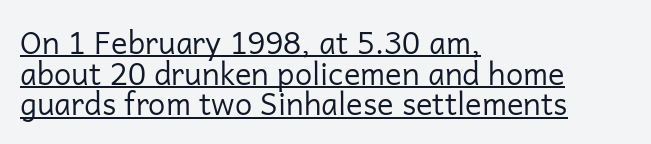
Q: Is the text bold? A: No.
Q: Is the text italic (slanted)? A: No, it is upright.
Q: Is the typeface a serif or a sans-serif typeface? A: Sans-serif.
Q: Is the text underlined? A: Yes.
Q: How is the paragraph aligned? A: Left-aligned.
Q: Is the spacing between letters normal or unusually wide? A: Normal.
Q: Is the spacing between lines tight, normal or loose? A: Tight.
Q: Width (condensed, normal, or wide)? A: Normal.
Q: Stroke contrast? A: Low.
Q: x-height? A: Medium.
Q: Monospaced? A: No.
